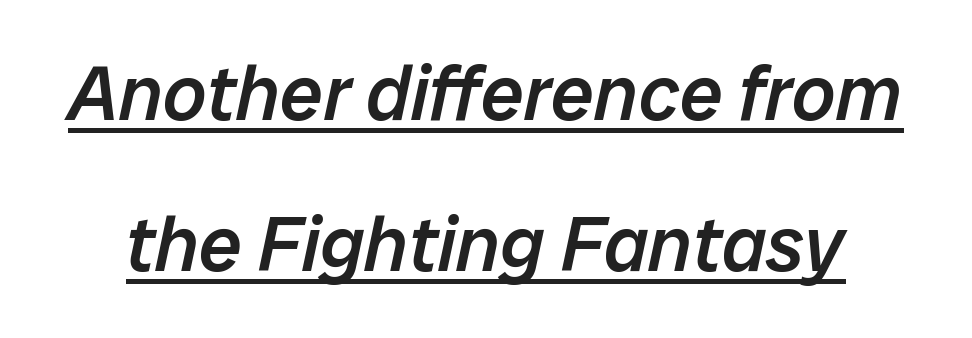
This is moderately heavy type, rendered in semibold. Notice the wide empty band between every row — that's loose leading. No extra tracking has been applied to these lines. These lines are rendered in a variable-pitch font. When letters slant like this, we call the style italic.
